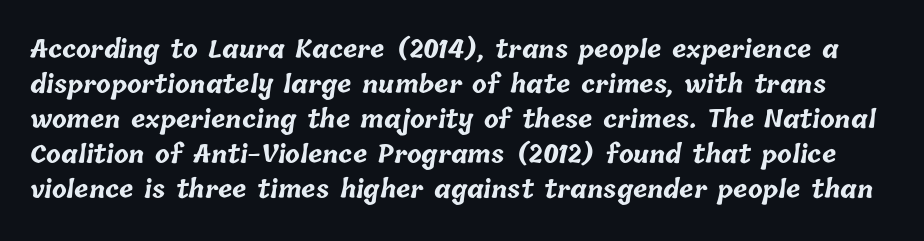
{"bold": "yes", "underline": "no", "line_spacing": "normal", "line_spacing_ratio": 1.46, "letter_spacing": "normal", "letter_spacing_em": 0.0, "glyph_px": 24}
